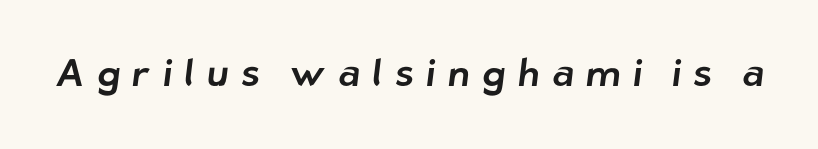
Examine the stroke ends and you'll find no serifs. The letters advance in unequal steps, a hallmark of proportional type. Letters rest on an invisible, unmarked baseline. Words appear elongated and porous because spacing is wide.
